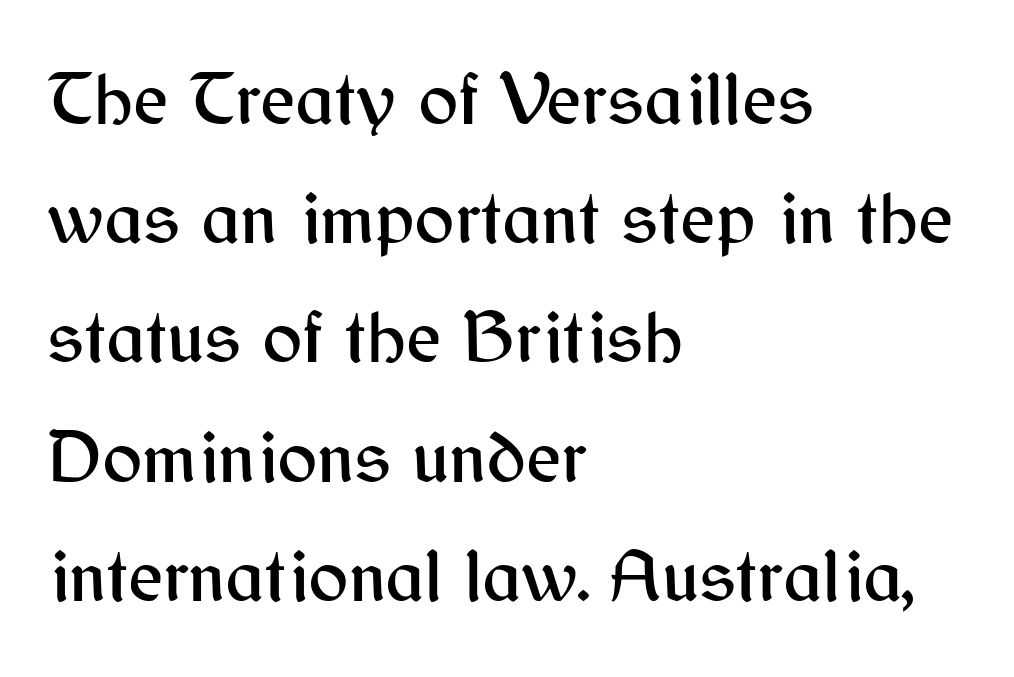
The baseline area is clear. Whoever set this chose a conventional vertical rhythm. Observe the ordinary spacing: letters are neighbours, not strangers. Each line starts at the same left margin while the right side varies.
